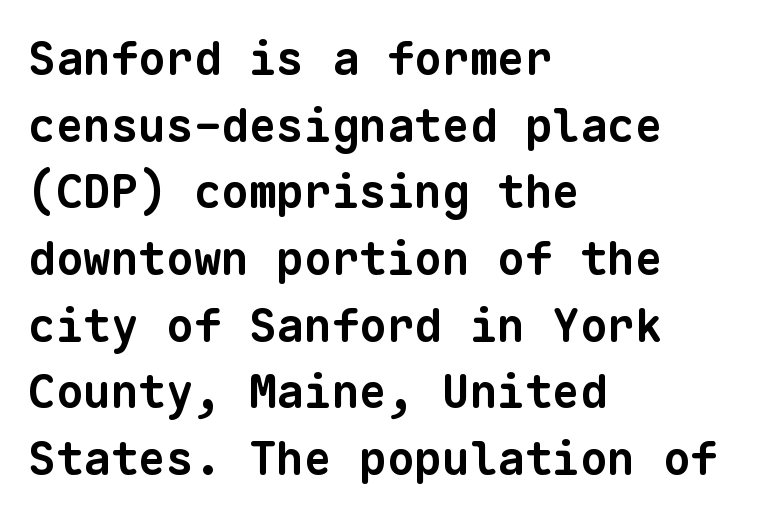
Q: Is the text bold? A: Yes.
Q: Is the typeface a serif or a sans-serif typeface? A: Sans-serif.
Q: Is the text underlined? A: No.
Q: How is the paragraph aligned? A: Left-aligned.
Q: Is the spacing between letters normal or unusually wide? A: Normal.
Q: Is the spacing between lines tight, normal or loose? A: Normal.
Q: Width (condensed, normal, or wide)? A: Normal.
Q: Stroke contrast? A: Low.
Q: x-height? A: Medium.
Q: Monospaced? A: Yes.
